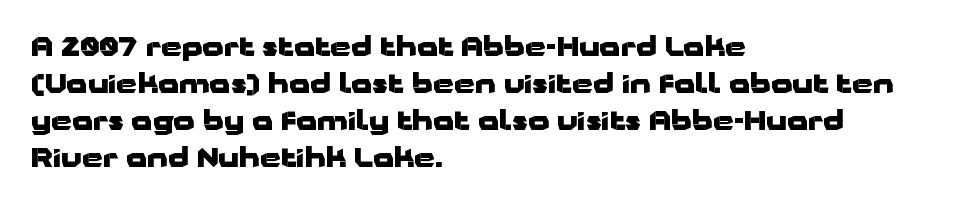
Every character sits straight up, as roman type does. Words appear dense and cohesive because spacing is normal. On the weight axis this lands at bold, roughly 700. In terms of leading, this rendering sits right in the middle.
